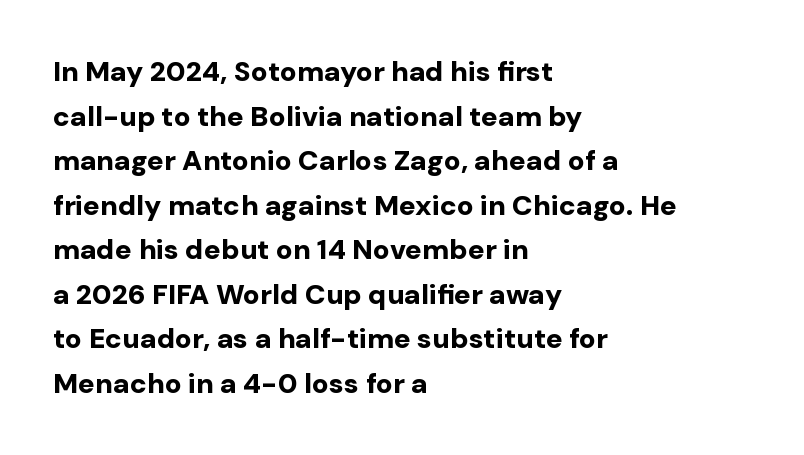
Q: Is the text bold? A: Yes.
Q: Is the text italic (slanted)? A: No, it is upright.
Q: Is the typeface a serif or a sans-serif typeface? A: Sans-serif.
Q: Is the text underlined? A: No.
Q: How is the paragraph aligned? A: Left-aligned.
Q: Is the spacing between letters normal or unusually wide? A: Normal.
Q: Is the spacing between lines tight, normal or loose? A: Normal.
Q: Width (condensed, normal, or wide)? A: Normal.
Q: Stroke contrast? A: Low.
Q: x-height? A: Medium.
Q: Monospaced? A: No.
